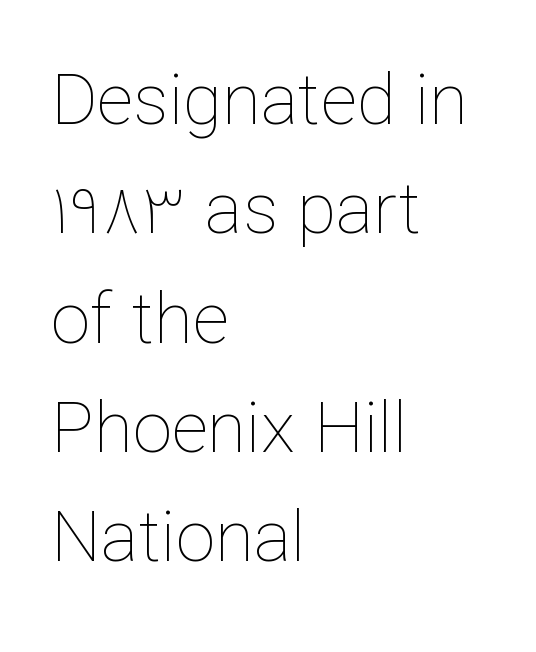
The image shows 71 px thin type, upright; set left-aligned, normal line spacing (1.54x), normal letter spacing, not underlined; low stroke contrast and a medium x-height.
